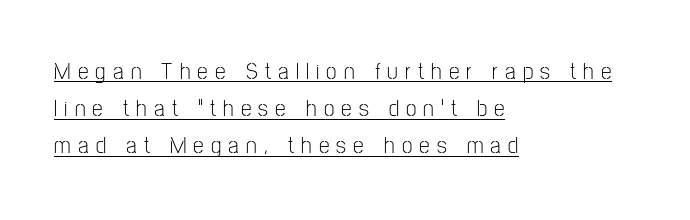
Q: Is the text bold? A: No.
Q: Is the text italic (slanted)? A: No, it is upright.
Q: Is the text underlined? A: Yes.
Q: How is the paragraph aligned? A: Left-aligned.
Q: Is the spacing between letters normal or unusually wide? A: Unusually wide.
Q: Is the spacing between lines tight, normal or loose? A: Normal.
